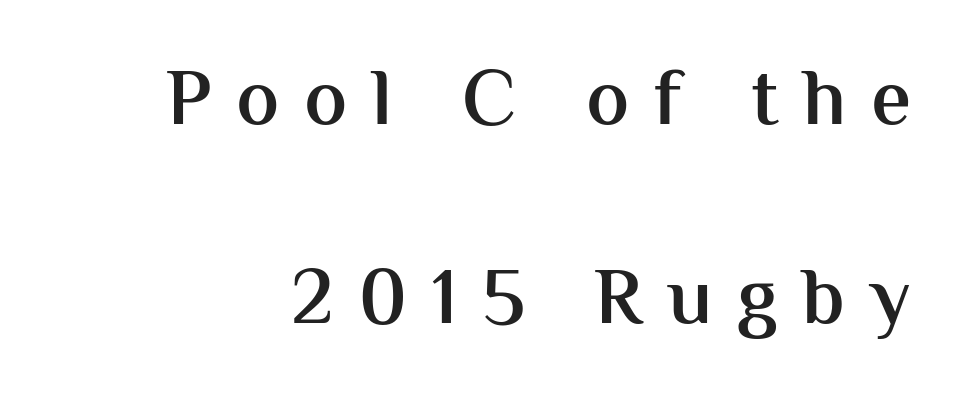
Q: Is the text bold? A: Semi-bold.
Q: Is the text italic (slanted)? A: No, it is upright.
Q: Is the typeface a serif or a sans-serif typeface? A: Sans-serif.
Q: Is the text underlined? A: No.
Q: Is the spacing between letters normal or unusually wide? A: Unusually wide.
Q: Is the spacing between lines tight, normal or loose? A: Loose.
Q: Width (condensed, normal, or wide)? A: Normal.
Q: Stroke contrast? A: Medium.
Q: x-height? A: Medium.
Q: Monospaced? A: No.
